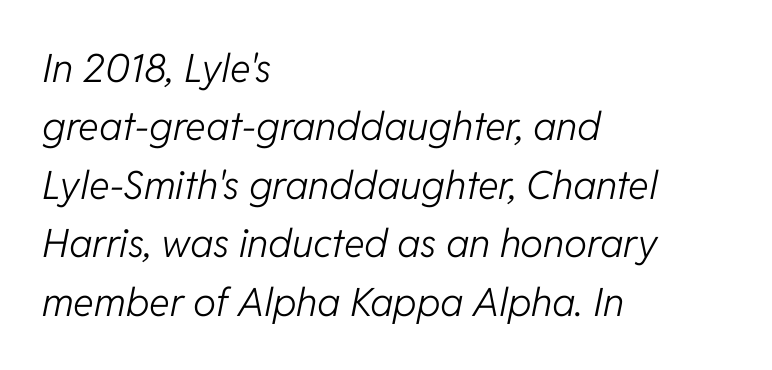
The image shows 39 px light type, italic (leaning right); set left-aligned, normal line spacing (1.5x), normal letter spacing, not underlined; low stroke contrast and a medium x-height.
